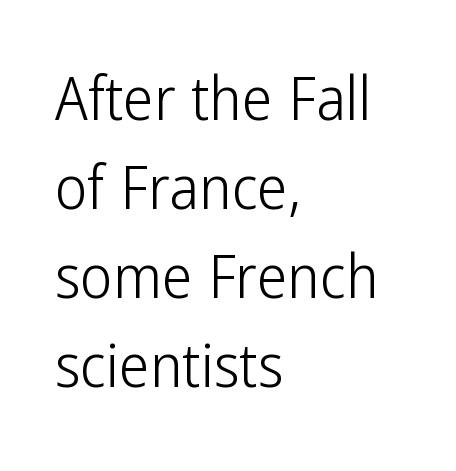
Underline: absent. A typesetter would call this zero additional tracking. This block has exactly the height ordinary leading produces. No extra ink here — the face is not bold.
